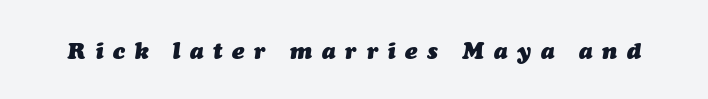
The image shows 23 px bold type, italic (leaning right); set unusually wide letter spacing (+0.42 em), not underlined.
